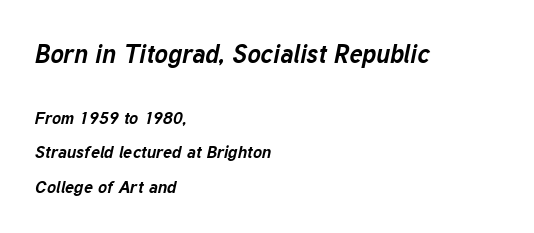
The image shows 25 px bold type, italic (leaning right); set left-aligned, loose line spacing (2.01x), normal letter spacing, not underlined; the first (top) block is 1.47x larger.
